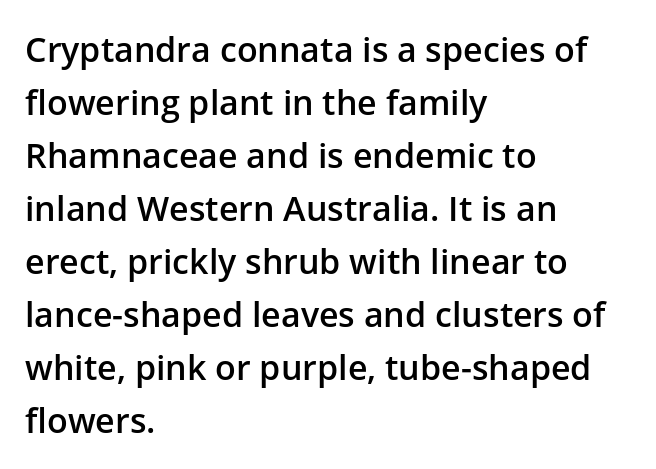
The image shows 34 px semibold sans-serif type, upright; set left-aligned, normal line spacing (1.56x), normal letter spacing, not underlined; low stroke contrast and a medium x-height.
